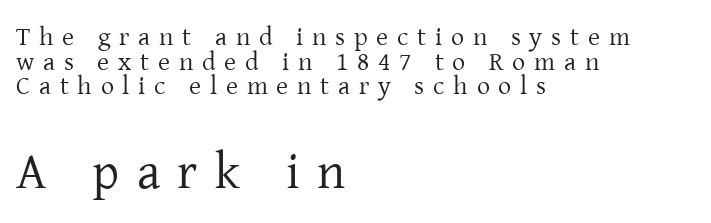
The image shows 51 px regular-weight serif type, upright; set left-aligned, tight line spacing (0.95x), unusually wide letter spacing (+0.34 em), not underlined; the second (bottom) block is 1.96x larger; low stroke contrast and a medium x-height.
